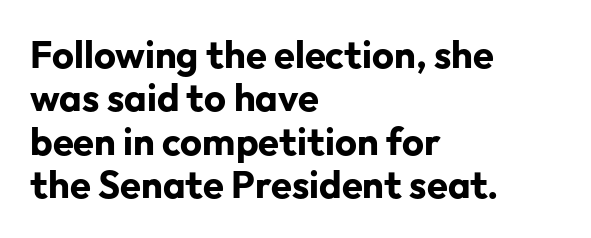
Q: Is the text bold? A: Yes.
Q: Is the text italic (slanted)? A: No, it is upright.
Q: Is the typeface a serif or a sans-serif typeface? A: Sans-serif.
Q: Is the text underlined? A: No.
Q: How is the paragraph aligned? A: Left-aligned.
Q: Is the spacing between letters normal or unusually wide? A: Normal.
Q: Is the spacing between lines tight, normal or loose? A: Tight.
Q: Width (condensed, normal, or wide)? A: Normal.
Q: Stroke contrast? A: Low.
Q: x-height? A: Medium.
Q: Monospaced? A: No.
